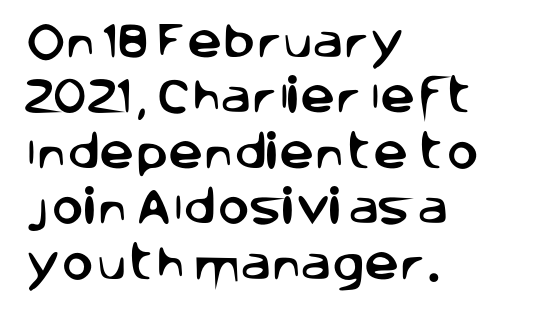
Q: Is the text italic (slanted)? A: No, it is upright.
Q: Is the typeface a serif or a sans-serif typeface? A: Sans-serif.
Q: Is the text underlined? A: No.
Q: How is the paragraph aligned? A: Left-aligned.
Q: Is the spacing between letters normal or unusually wide? A: Normal.
Q: Is the spacing between lines tight, normal or loose? A: Normal.
Q: Width (condensed, normal, or wide)? A: Normal.
Q: Stroke contrast? A: Low.
Q: x-height? A: Large.
Q: Monospaced? A: No.
